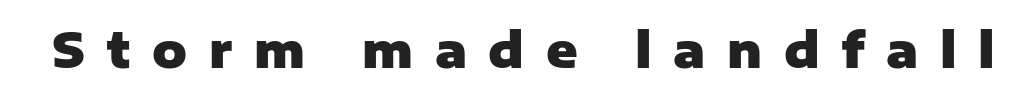
Q: Is the text bold? A: Yes.
Q: Is the text italic (slanted)? A: No, it is upright.
Q: Is the typeface a serif or a sans-serif typeface? A: Sans-serif.
Q: Is the text underlined? A: No.
Q: Is the spacing between letters normal or unusually wide? A: Unusually wide.
Q: Width (condensed, normal, or wide)? A: Normal.
Q: Stroke contrast? A: Low.
Q: x-height? A: Medium.
Q: Monospaced? A: No.
